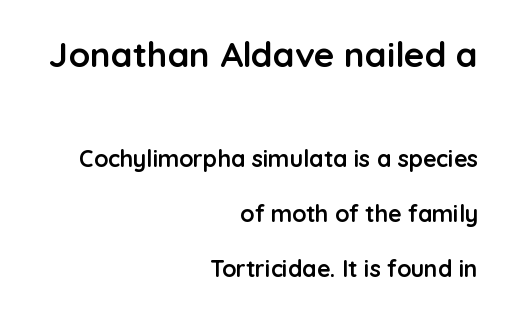
Q: Is the text bold? A: Yes.
Q: Is the text italic (slanted)? A: No, it is upright.
Q: Is the typeface a serif or a sans-serif typeface? A: Sans-serif.
Q: Is the text underlined? A: No.
Q: How is the paragraph aligned? A: Right-aligned.
Q: Is the spacing between letters normal or unusually wide? A: Normal.
Q: Is the spacing between lines tight, normal or loose? A: Loose.
Q: Which block of text is set in a larger size, the first (top) or the second (bottom)? A: The first (top) one.
Q: Width (condensed, normal, or wide)? A: Normal.
Q: Stroke contrast? A: Low.
Q: x-height? A: Medium.
Q: Monospaced? A: No.
